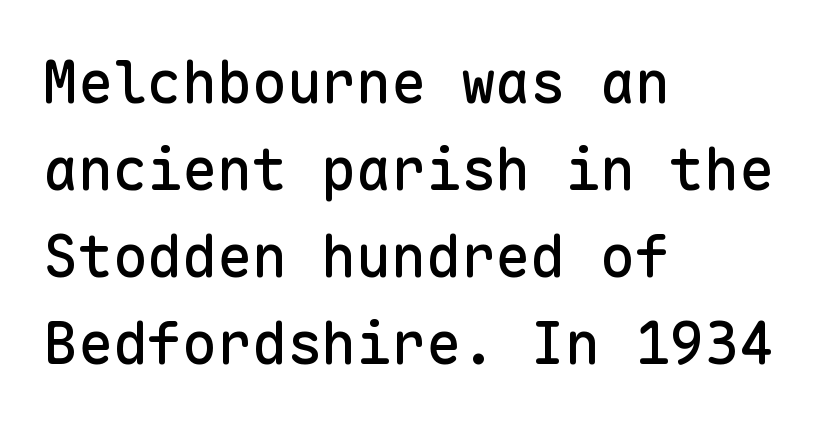
The image shows 58 px sans-serif type, upright, monospaced; set left-aligned, normal line spacing (1.5x), normal letter spacing, not underlined; low stroke contrast and a medium x-height.
